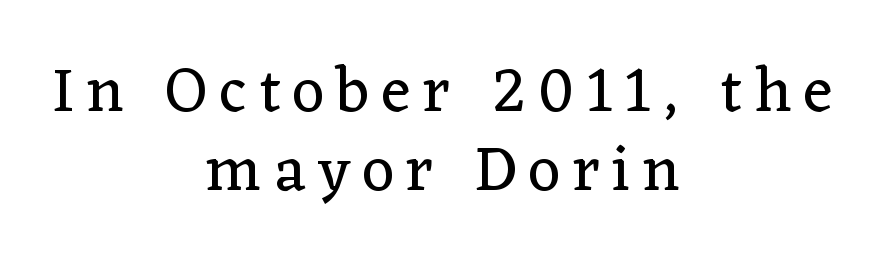
{"serif": "yes", "italic": "no", "bold": "no", "weight": "regular", "width": "normal", "stroke_contrast": "low", "x_height": "medium", "monospaced": "no", "underline": "no", "align": "center", "line_spacing": "normal", "line_spacing_ratio": 1.26, "letter_spacing": "wide", "letter_spacing_em": 0.2, "glyph_px": 63}
